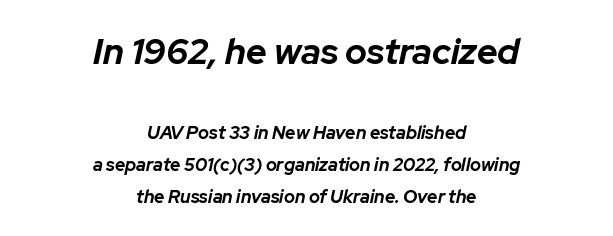
{"italic": "yes", "lean": "right", "slant_degrees": 12, "bold": "yes", "weight": "bold", "width": "normal", "stroke_contrast": "low", "x_height": "medium", "monospaced": "no", "underline": "no", "align": "center", "line_spacing_ratio": 1.78, "letter_spacing": "normal", "letter_spacing_em": 0.0, "larger_block": "first", "size_ratio": 2.0, "glyph_px": 36}
